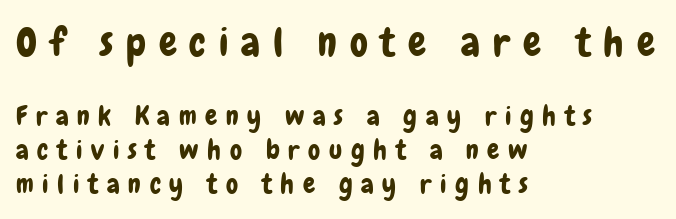
{"serif": "no", "italic": "no", "width": "condensed", "stroke_contrast": "low", "x_height": "medium", "monospaced": "no", "underline": "no", "align": "left", "line_spacing": "normal", "line_spacing_ratio": 1.26, "letter_spacing": "wide", "letter_spacing_em": 0.32, "larger_block": "first", "size_ratio": 1.48, "glyph_px": 40}
